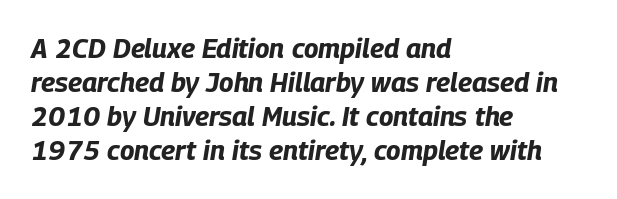
Is there much room between lines? A standard amount, neither cramped nor airy. Plain, unruled lines of type. The letters are slanted; this is an italic face. Line starts are locked; line ends wander. Set as a true bold cut, around the 700 mark.
